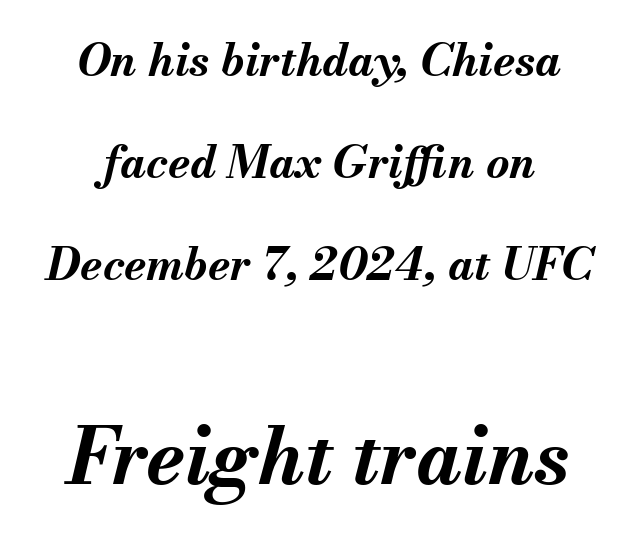
{"italic": "yes", "lean": "right", "slant_degrees": 13, "bold": "yes", "weight": "bold", "width": "normal", "stroke_contrast": "medium", "x_height": "small", "monospaced": "no", "underline": "no", "align": "center", "line_spacing": "loose", "line_spacing_ratio": 2.27, "letter_spacing": "normal", "letter_spacing_em": 0.0, "larger_block": "second", "size_ratio": 1.76, "glyph_px": 79}
